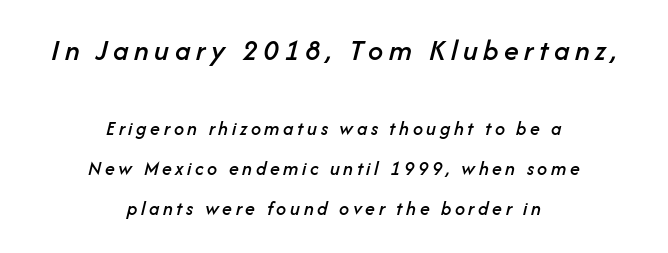
Q: Is the text italic (slanted)? A: Yes, it leans right by about 14 degrees.
Q: Is the text underlined? A: No.
Q: How is the paragraph aligned? A: Centered.
Q: Is the spacing between lines tight, normal or loose? A: Loose.
Q: Which block of text is set in a larger size, the first (top) or the second (bottom)? A: The first (top) one.
Q: Width (condensed, normal, or wide)? A: Normal.
Q: Stroke contrast? A: Low.
Q: x-height? A: Medium.
Q: Monospaced? A: No.
